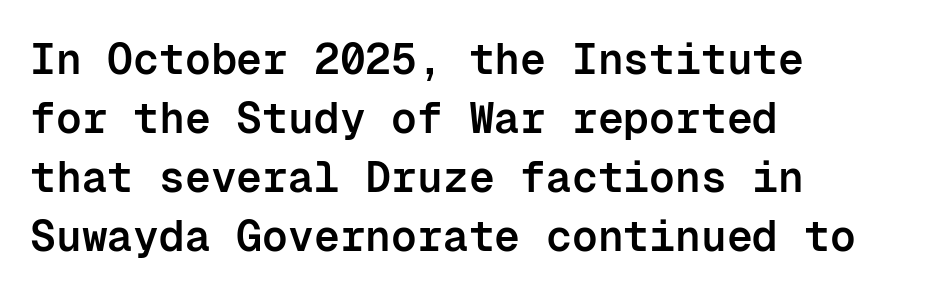
Q: Is the text bold? A: Semi-bold.
Q: Is the text italic (slanted)? A: No, it is upright.
Q: Is the typeface a serif or a sans-serif typeface? A: Sans-serif.
Q: Is the text underlined? A: No.
Q: How is the paragraph aligned? A: Left-aligned.
Q: Is the spacing between letters normal or unusually wide? A: Normal.
Q: Is the spacing between lines tight, normal or loose? A: Normal.
Q: Width (condensed, normal, or wide)? A: Normal.
Q: Stroke contrast? A: Low.
Q: x-height? A: Medium.
Q: Monospaced? A: Yes.
